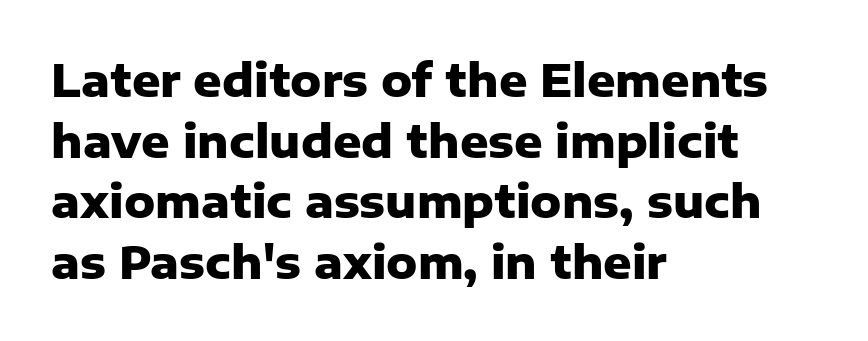
The tracking reads as untouched default to a designer's eye. Italic: no, the glyphs are upright roman. Compared with typical paragraphs, the rows here are spaced about the same. Set as a true bold cut, around the 700 mark.
